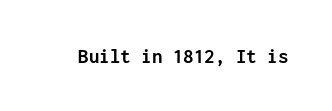
The image shows 21 px bold type, upright; set normal letter spacing, not underlined.
